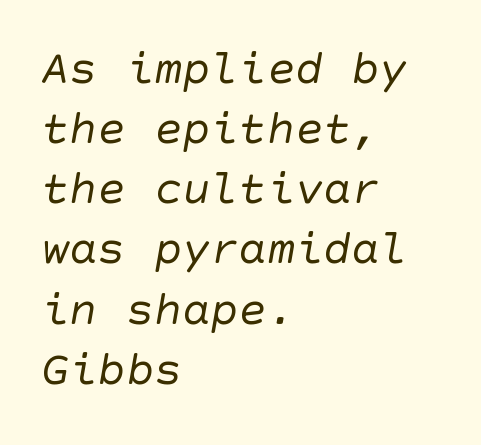
{"serif": "no", "bold": "no", "weight": "regular", "width": "normal", "stroke_contrast": "low", "x_height": "large", "underline": "no", "align": "left", "line_spacing": "normal", "line_spacing_ratio": 1.28, "letter_spacing": "normal", "letter_spacing_em": 0.0, "glyph_px": 47}
